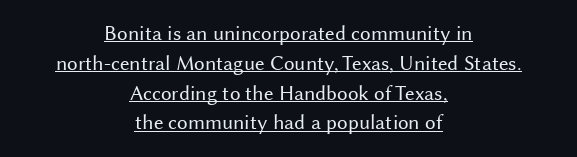
Q: Is the text bold? A: No.
Q: Is the text italic (slanted)? A: No, it is upright.
Q: Is the text underlined? A: Yes.
Q: How is the paragraph aligned? A: Centered.
Q: Is the spacing between letters normal or unusually wide? A: Normal.
Q: Is the spacing between lines tight, normal or loose? A: Normal.
